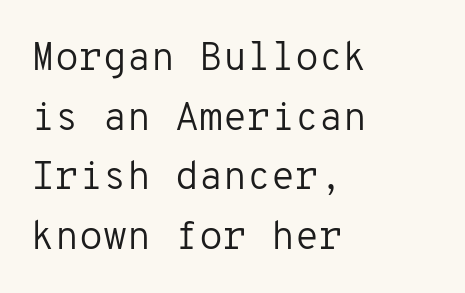
The image shows 39 px regular-weight sans-serif type, upright, monospaced; set left-aligned, normal line spacing (1.53x), normal letter spacing, not underlined; low stroke contrast and a medium x-height.
